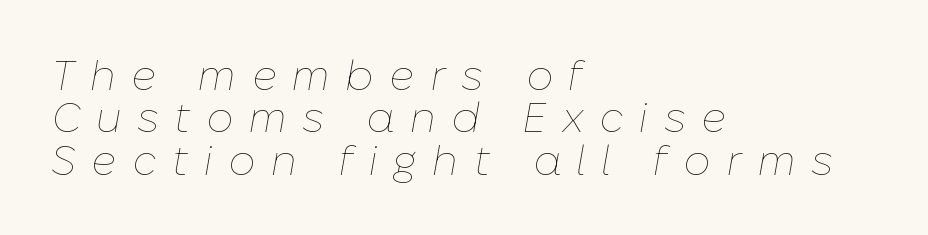
The image shows 42 px thin type, italic (leaning right); set left-aligned, tight line spacing (1.01x), unusually wide letter spacing (+0.37 em), not underlined; low stroke contrast and a medium x-height.
